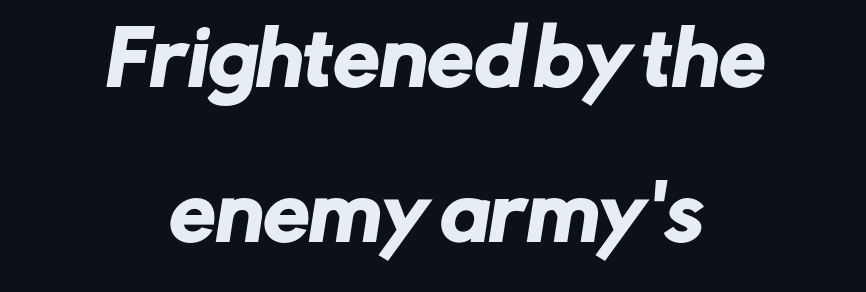
Classification — sans serif. This sample is center-justified, so both line endings float freely. The space beneath each line is pristine and unruled. You could call the tracking neutral — neither tight nor loose.
